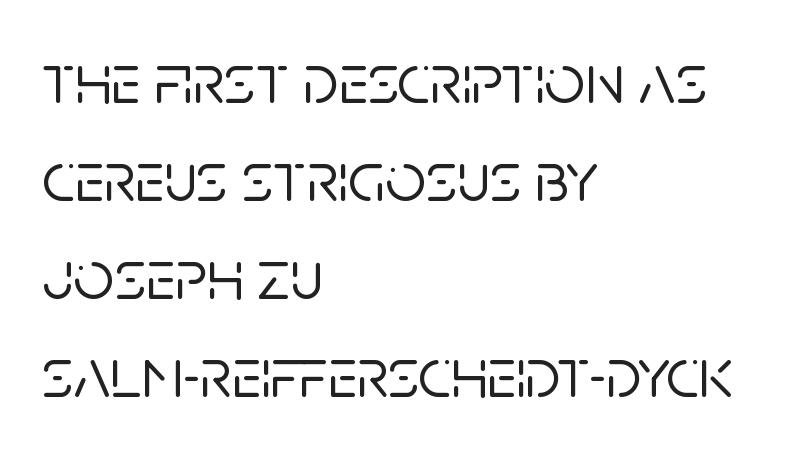
The foot of each line stays bare and open. These lines sit exactly where default settings would place them. Nope, no serifs anywhere on these letters. Ordinary non-slanted type is in use.
